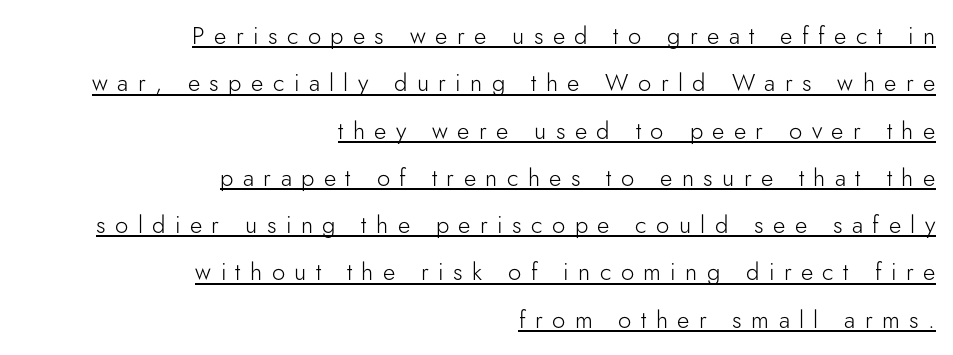
Characters remain perfectly vertical along every line. A typographer would call this underscored text. Here the glyphs are tracked loosely, breaking word shapes into spaced letters. This block would shrink considerably if given ordinary leading; it's expanded now.
